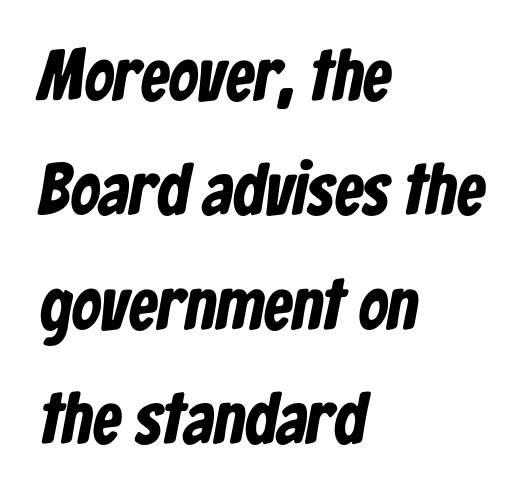
Which margin do the lines hug? The left one — the right edge is uneven. The space beneath each line is pristine and unruled. What kind of face is this? One without serifs — a sans. Interline gaps are of average width in this sample. Look at the tracking — it's just the regular setting, nothing added. Typographic density is high because the face is bold.
